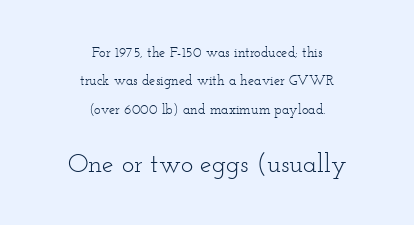
The image shows 26 px text type, upright; set centered, loose line spacing (2.02x), normal letter spacing, not underlined; the second (bottom) block is 1.86x larger.
